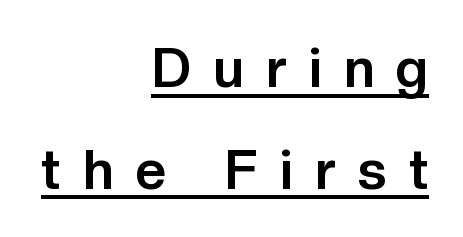
Which margin do the lines hug? The right one — the left edge is uneven. Look at the tracking — it's clearly loosened, letters drifting apart. A continuous stroke trails under the words, as in a hyperlink. Nothing sits at the stroke ends, so this counts as sans-serif. Its strokes are broad and dark, the hallmark of bold type.
